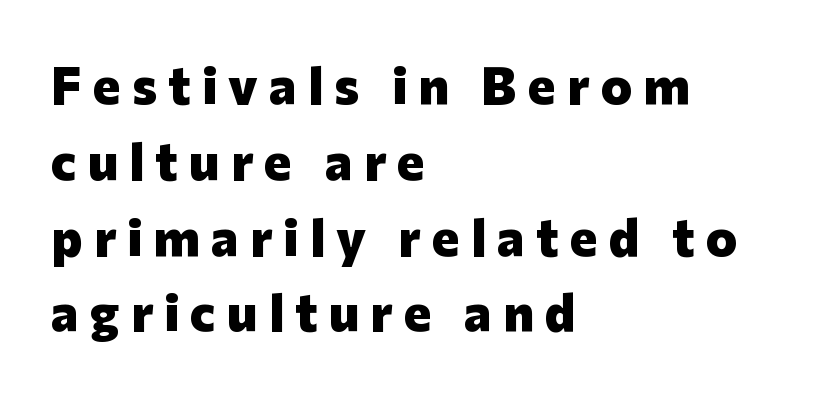
The font's upright variant was chosen for this text. Note the varied advance widths — an 'i' is clearly narrower than an 'm'. Rule under the text: the space is simply empty. Plenty of ink on the page — the face is bold.
